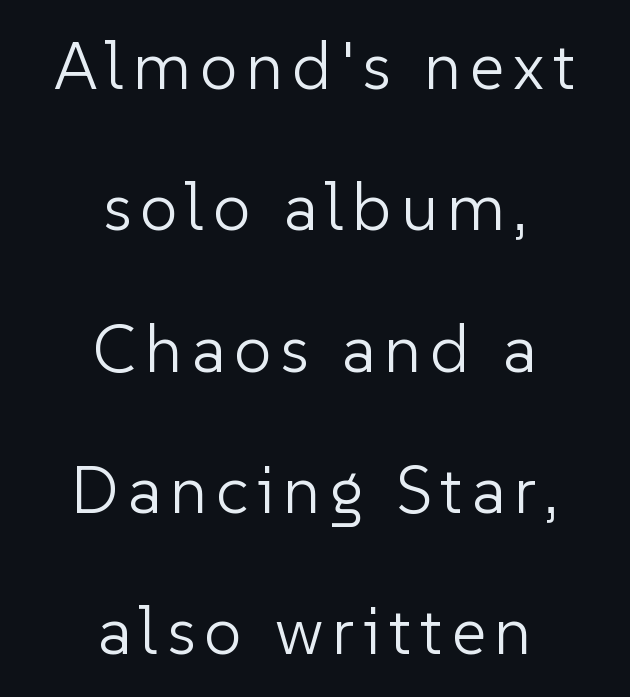
A typesetter would call this leading open, well beyond the default. You could not count columns in this text — the font is proportionally spaced. It's the straight-up-and-down kind of type. Stems and bowls with no extra thickness — not bold. Where is the straight margin? There isn't one; the lines are centered. Note: no serifs on the glyphs.
